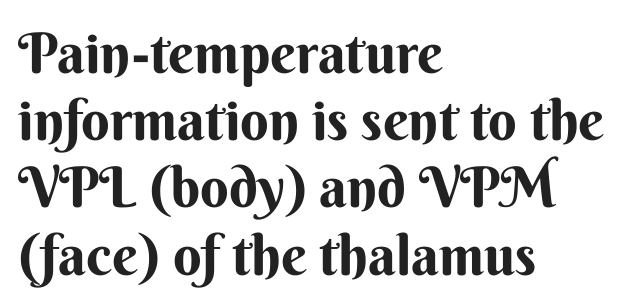
Q: Is the text bold? A: Yes.
Q: Is the text italic (slanted)? A: No, it is upright.
Q: Is the typeface a serif or a sans-serif typeface? A: Sans-serif.
Q: Is the text underlined? A: No.
Q: How is the paragraph aligned? A: Left-aligned.
Q: Is the spacing between letters normal or unusually wide? A: Normal.
Q: Width (condensed, normal, or wide)? A: Normal.
Q: Stroke contrast? A: Medium.
Q: x-height? A: Small.
Q: Monospaced? A: No.
